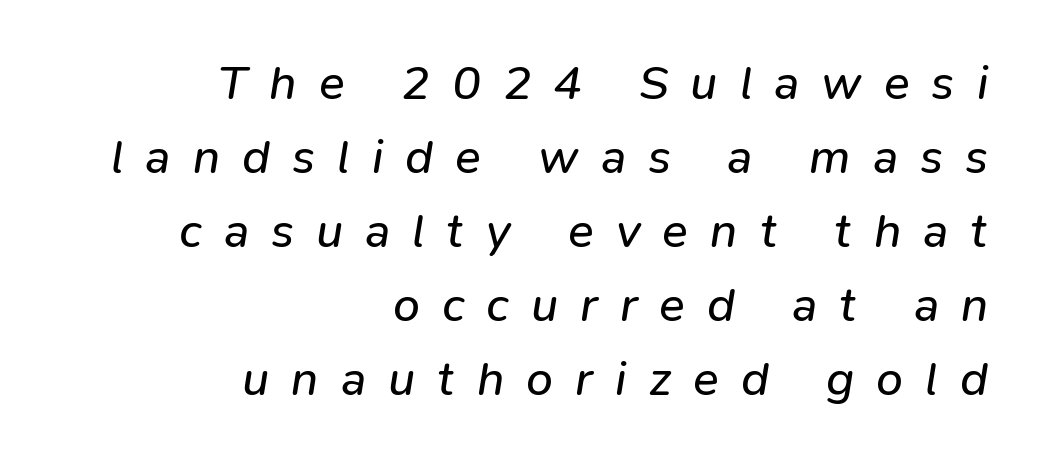
Q: Is the text bold? A: No.
Q: Is the text italic (slanted)? A: Yes, it leans right by about 9 degrees.
Q: Is the text underlined? A: No.
Q: How is the paragraph aligned? A: Right-aligned.
Q: Is the spacing between letters normal or unusually wide? A: Unusually wide.
Q: Is the spacing between lines tight, normal or loose? A: Normal.
Q: Width (condensed, normal, or wide)? A: Normal.
Q: Stroke contrast? A: Low.
Q: x-height? A: Medium.
Q: Monospaced? A: No.
